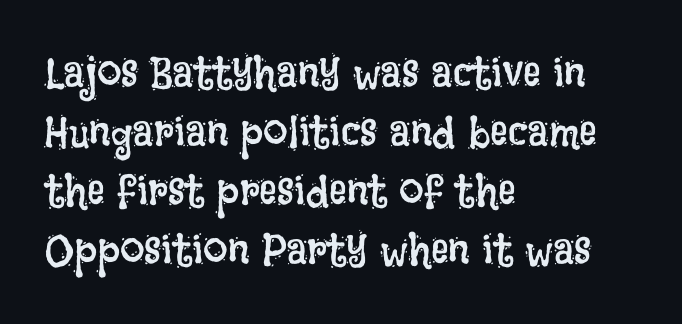
A student would call this left alignment; a typographer would say flush left, rag right. When letters stand straight like this, we call the style roman or upright. The typesetting does not lean heavy: it is not bold. Students, observe: this is what conventionally led text looks like. Descender tails drop into unmarked territory.
